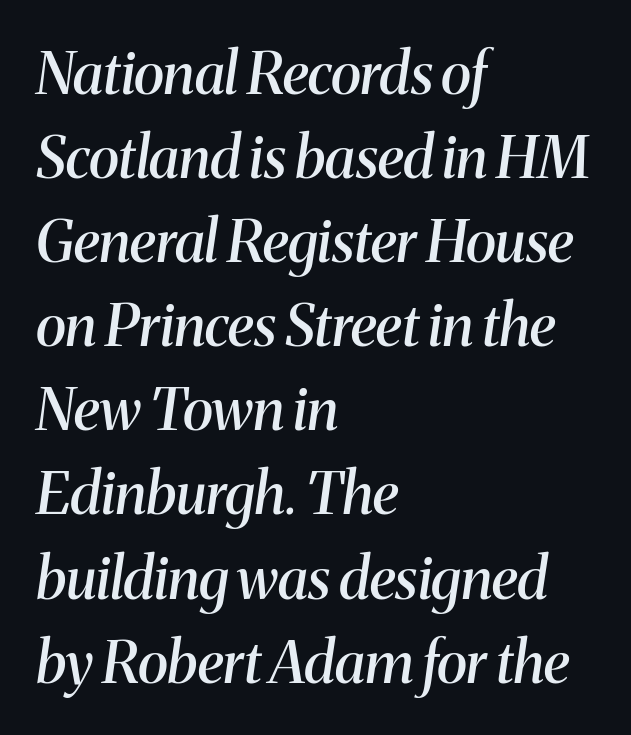
In terms of letterform style, serifs are clearly present. The passage shown is not underscored anywhere. Spacing verdict: proportional, widths tailored to each character. Compared with an ordinary text face, these strokes are moderately heavier — a semibold. Tracking value appears to be zero — textbook default spacing. Tall strokes in this sample are angled rather than plumb.
